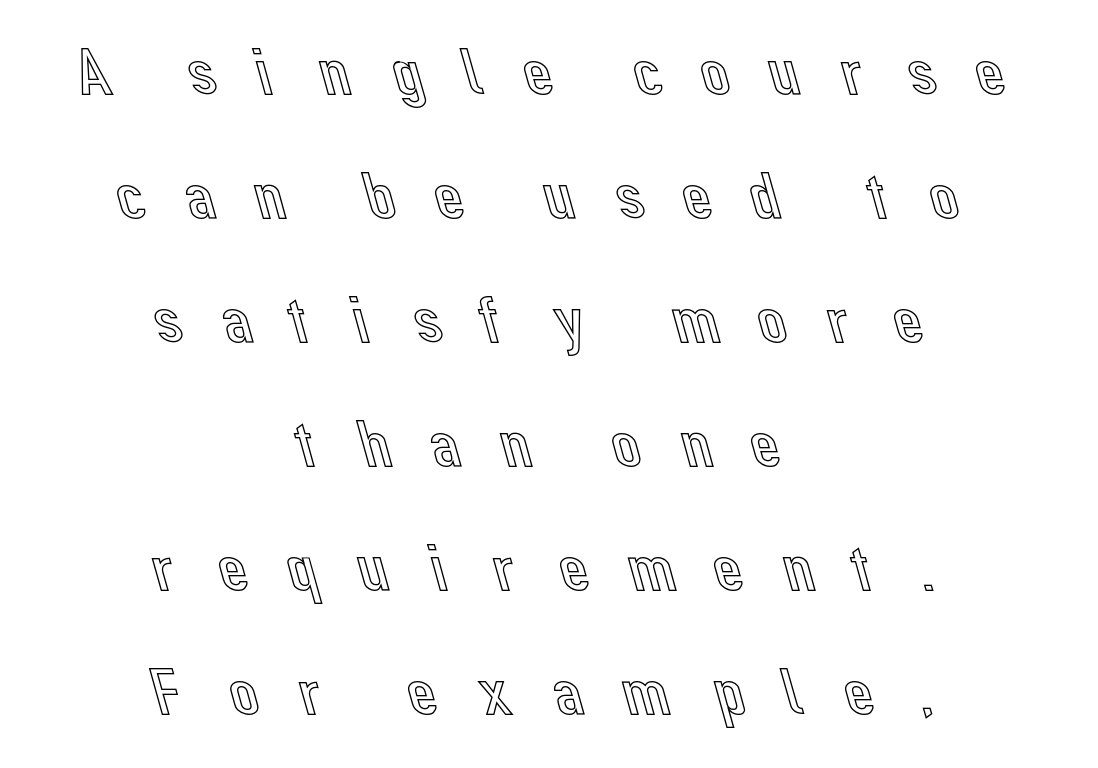
Q: Is the text italic (slanted)? A: Yes.
Q: Is the text underlined? A: No.
Q: How is the paragraph aligned? A: Centered.
Q: Is the spacing between letters normal or unusually wide? A: Unusually wide.
Q: Width (condensed, normal, or wide)? A: Normal.
Q: x-height? A: Medium.
Q: Monospaced? A: No.
